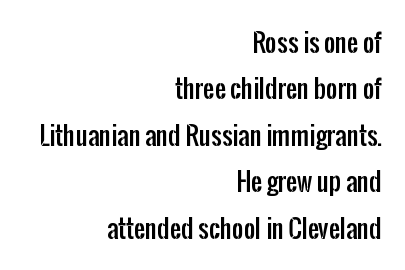
Typeset ragged left — the right edge is the straight one. The space directly below the letters is spotless. The type sits square on the baseline with zero lean. The horizontal fit of the characters is conventional and even.
